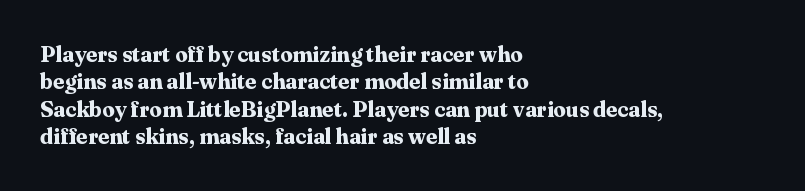
Q: Is the text bold? A: Yes.
Q: Is the text italic (slanted)? A: No, it is upright.
Q: Is the text underlined? A: No.
Q: How is the paragraph aligned? A: Left-aligned.
Q: Is the spacing between letters normal or unusually wide? A: Normal.
Q: Is the spacing between lines tight, normal or loose? A: Normal.
